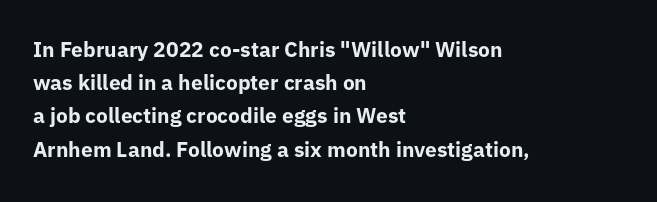
{"italic": "no", "bold": "yes", "underline": "no", "align": "left", "line_spacing": "normal", "line_spacing_ratio": 1.58, "letter_spacing": "normal", "letter_spacing_em": 0.0, "glyph_px": 21}
